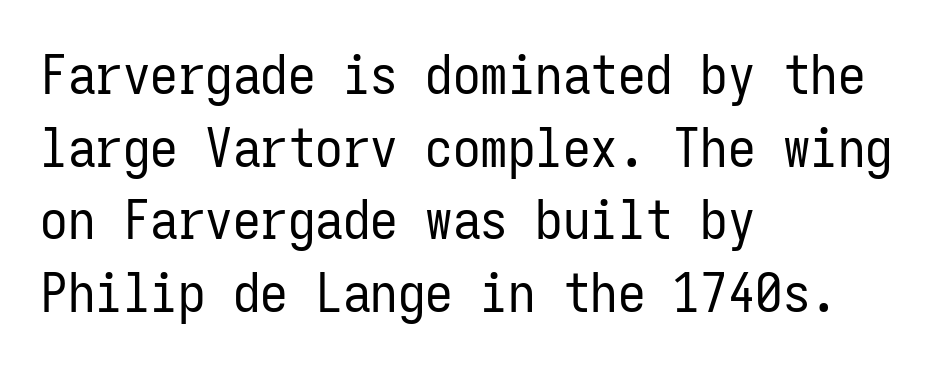
Characters remain perfectly vertical along every line. You could count columns in this text — the font is strictly monospaced. Each letter's strokes conclude bluntly, with no projecting serifs. The baseline area is clear.
